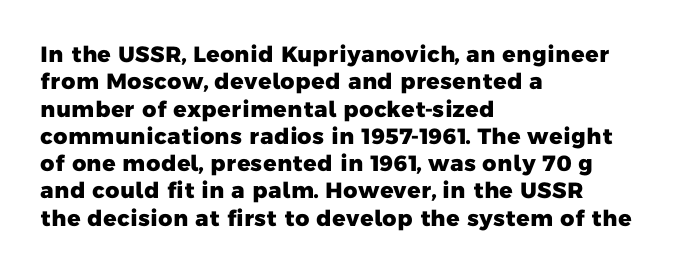
Does extra space separate the letters? No, they use regular spacing. Stroke thickness is high; the sample reads as a true bold. The paragraph shown leans on its left margin. This rendering features lettering with no underline.
